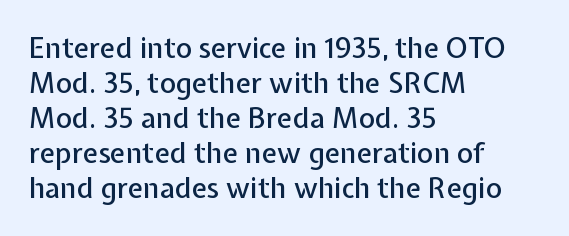
Q: Is the text italic (slanted)? A: No, it is upright.
Q: Is the typeface a serif or a sans-serif typeface? A: Sans-serif.
Q: Is the text underlined? A: No.
Q: How is the paragraph aligned? A: Left-aligned.
Q: Is the spacing between letters normal or unusually wide? A: Normal.
Q: Is the spacing between lines tight, normal or loose? A: Normal.
Q: Width (condensed, normal, or wide)? A: Normal.
Q: Stroke contrast? A: Low.
Q: x-height? A: Medium.
Q: Monospaced? A: No.
